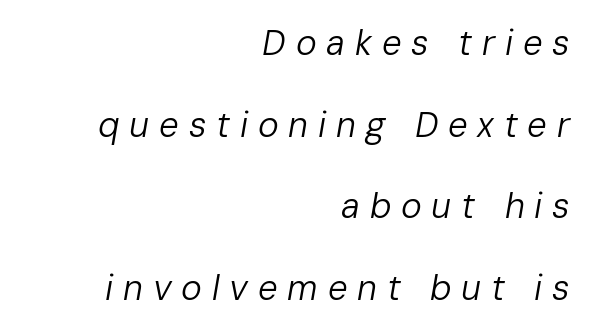
{"italic": "yes", "lean": "right", "slant_degrees": 10, "bold": "no", "weight": "regular", "width": "normal", "stroke_contrast": "low", "x_height": "medium", "monospaced": "no", "underline": "no", "align": "right", "line_spacing": "loose", "line_spacing_ratio": 2.33, "letter_spacing": "wide", "letter_spacing_em": 0.28, "glyph_px": 35}
